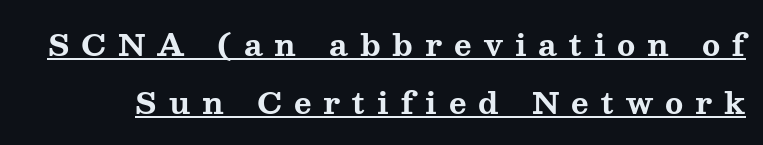
The image shows 30 px bold, wide serif type, upright; set loose line spacing (1.93x), unusually wide letter spacing (+0.4 em), underlined; medium stroke contrast and a medium x-height.
